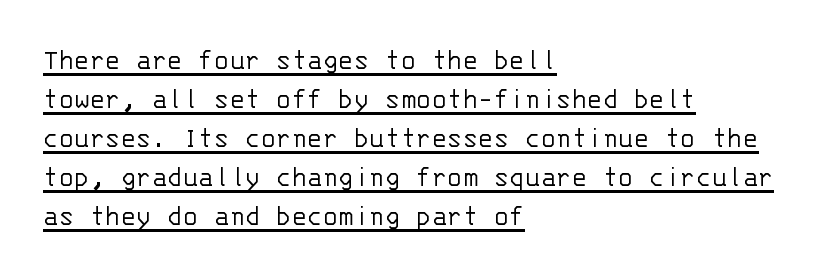
The image shows 32 px light sans-serif type, upright, monospaced; set left-aligned, line spacing 1.22x, normal letter spacing, underlined; low stroke contrast and a large x-height.
